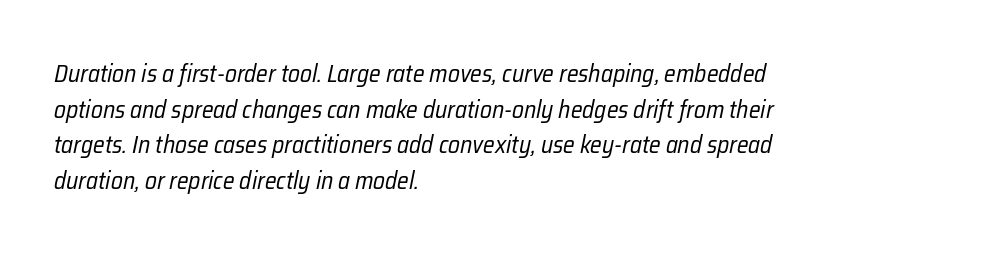
The image shows 24 px text type, italic (leaning right); set left-aligned, normal line spacing (1.48x), normal letter spacing, not underlined.
